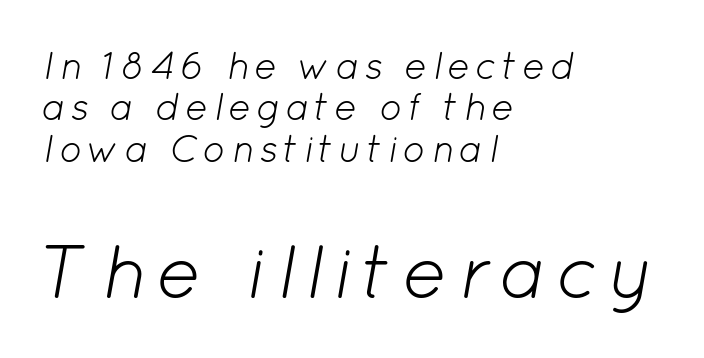
One-word summary of the alignment: left. The block sitting lower on the canvas is the one with enlarged characters. The passage shown leans; its letterforms are oblique. Note the varied advance widths — an 'i' is clearly narrower than an 'm'. Plain, unruled lines of type. Cramped leading.
